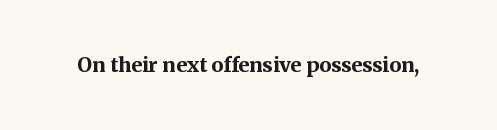
The image shows 20 px bold type, upright; set normal letter spacing, not underlined.
